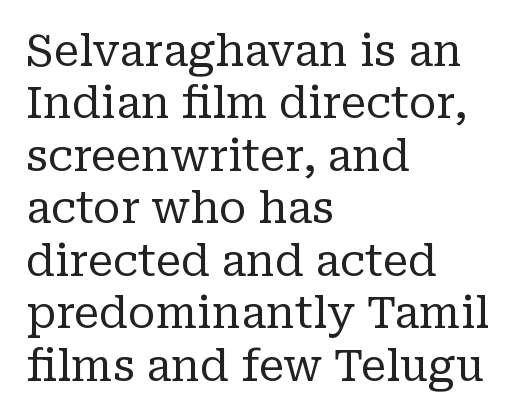
{"serif": "yes", "italic": "no", "bold": "no", "weight": "regular", "width": "normal", "stroke_contrast": "low", "x_height": "medium", "monospaced": "no", "underline": "no", "align": "left", "line_spacing_ratio": 1.22, "letter_spacing": "normal", "letter_spacing_em": 0.0, "glyph_px": 43}
